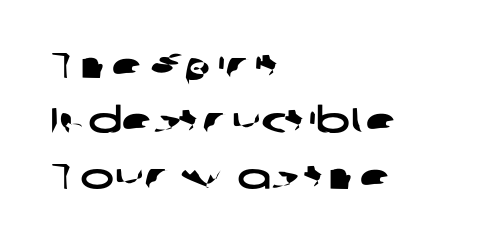
Q: Is the typeface a serif or a sans-serif typeface? A: Sans-serif.
Q: Is the text underlined? A: No.
Q: How is the paragraph aligned? A: Left-aligned.
Q: Is the spacing between letters normal or unusually wide? A: Normal.
Q: Is the spacing between lines tight, normal or loose? A: Normal.
Q: Width (condensed, normal, or wide)? A: Wide.
Q: Stroke contrast? A: Low.
Q: x-height? A: Medium.
Q: Monospaced? A: No.
